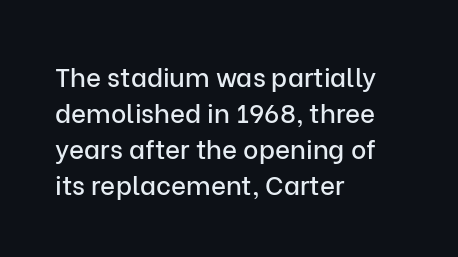
The image shows 26 px text type, upright; set left-aligned, normal line spacing (1.38x), normal letter spacing, not underlined.
